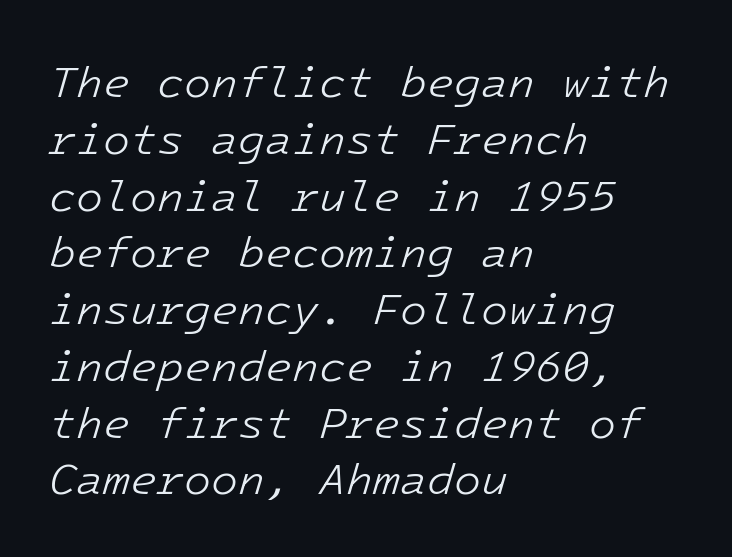
Q: Is the text bold? A: No.
Q: Is the text italic (slanted)? A: Yes, it leans right by about 16 degrees.
Q: Is the text underlined? A: No.
Q: How is the paragraph aligned? A: Left-aligned.
Q: Is the spacing between letters normal or unusually wide? A: Normal.
Q: Is the spacing between lines tight, normal or loose? A: Normal.
Q: Width (condensed, normal, or wide)? A: Normal.
Q: Stroke contrast? A: Low.
Q: x-height? A: Medium.
Q: Monospaced? A: Yes.
